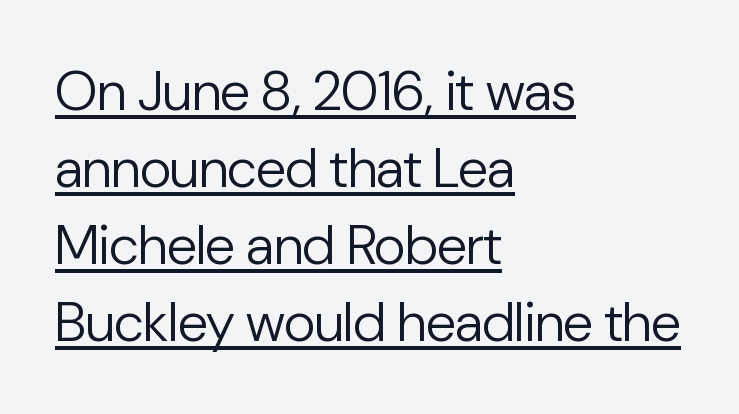
Q: Is the text bold? A: No.
Q: Is the text italic (slanted)? A: No, it is upright.
Q: Is the typeface a serif or a sans-serif typeface? A: Sans-serif.
Q: Is the text underlined? A: Yes.
Q: How is the paragraph aligned? A: Left-aligned.
Q: Is the spacing between letters normal or unusually wide? A: Normal.
Q: Is the spacing between lines tight, normal or loose? A: Normal.
Q: Width (condensed, normal, or wide)? A: Normal.
Q: Stroke contrast? A: Low.
Q: x-height? A: Medium.
Q: Monospaced? A: No.
